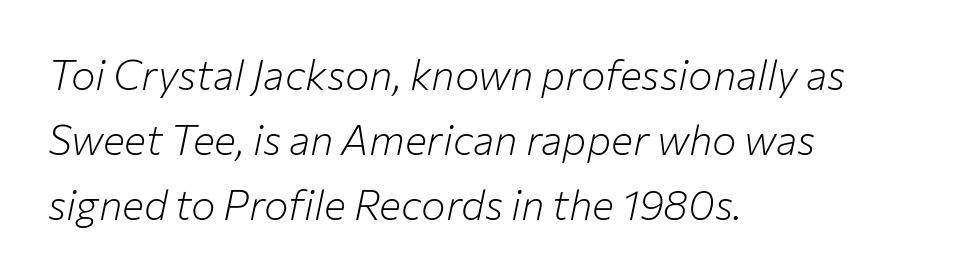
{"italic": "yes", "lean": "right", "slant_degrees": 12, "bold": "no", "weight": "light", "width": "normal", "stroke_contrast": "low", "x_height": "medium", "monospaced": "no", "underline": "no", "align": "left", "line_spacing": "normal", "line_spacing_ratio": 1.58, "letter_spacing": "normal", "letter_spacing_em": 0.0, "glyph_px": 41}
